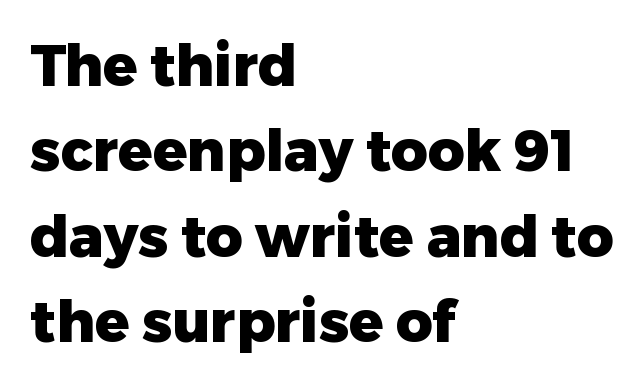
Notice how descenders clear the ascenders below comfortably — that's standard leading. A typesetter would call this proportional, since set widths differ per character. How are the letters spaced? Ordinarily, with no added tracking. The passage shown is not underscored anywhere. The ragged edge is on the right, which tells us the setting is flush left. Heavy, bold letterforms.
